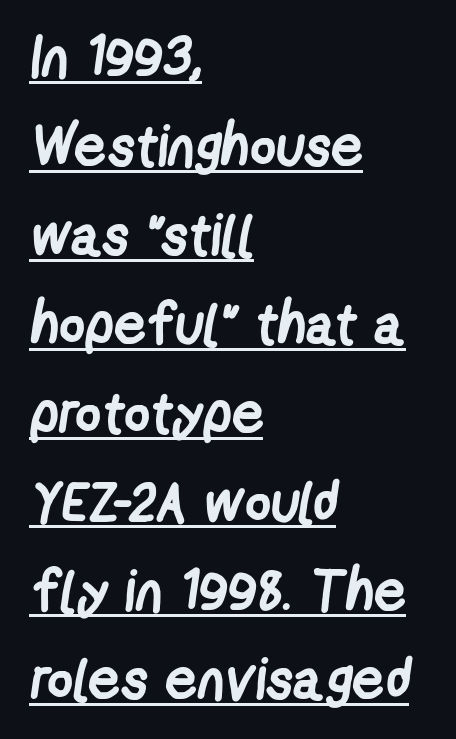
This rendering uses left alignment, leaving the right contour irregular. This sample has the flowing, uneven cadence of proportional lettering. Words appear dense and cohesive because spacing is normal. Honestly, the row spacing looks completely unremarkable. Is this a sans? Yes — the strokes have no serifs. Underline: present.
